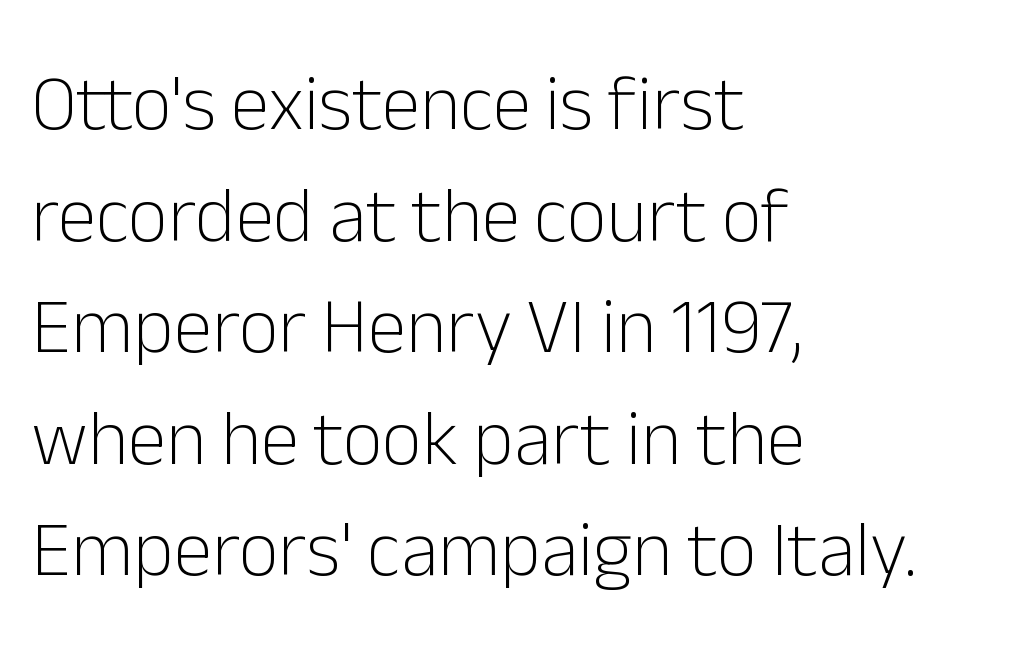
The image shows 78 px light sans-serif type, upright; set left-aligned, normal line spacing (1.43x), normal letter spacing, not underlined; low stroke contrast and a medium x-height.
